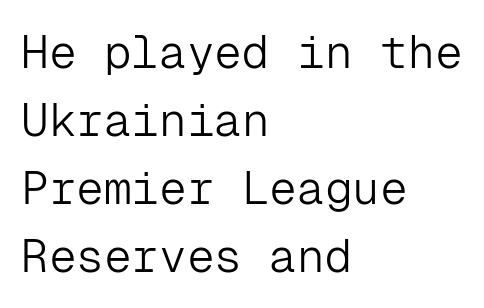
{"serif": "no", "italic": "no", "bold": "no", "weight": "light", "width": "normal", "stroke_contrast": "low", "x_height": "medium", "monospaced": "yes", "underline": "no", "align": "left", "line_spacing": "normal", "line_spacing_ratio": 1.48, "letter_spacing": "normal", "letter_spacing_em": 0.0, "glyph_px": 46}
